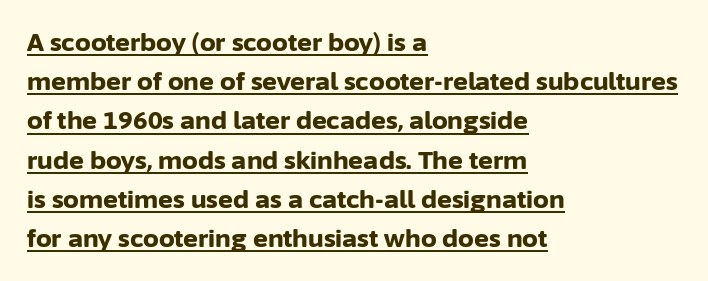
{"italic": "no", "bold": "yes", "underline": "yes", "align": "left", "line_spacing": "normal", "line_spacing_ratio": 1.57, "letter_spacing": "normal", "letter_spacing_em": 0.0, "glyph_px": 25}
